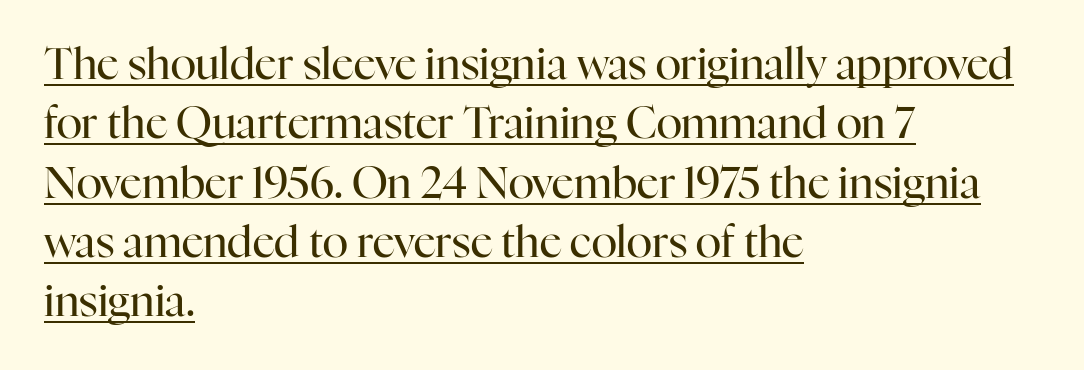
The font is comparable to plain body text, perhaps lighter. Compared with a centered layout, this one pins lines to the left instead. Is this a sans? No — the strokes have serifs. Compared with typical body copy, the letter spacing here is the same.
